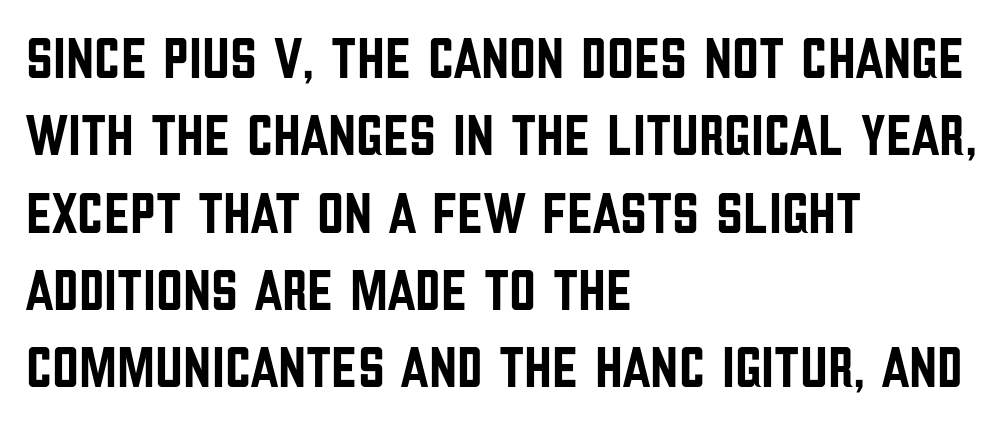
{"serif": "no", "italic": "no", "width": "condensed", "stroke_contrast": "low", "x_height": "large", "monospaced": "no", "underline": "no", "align": "left", "line_spacing": "normal", "line_spacing_ratio": 1.31, "letter_spacing": "normal", "letter_spacing_em": 0.0, "glyph_px": 59}
